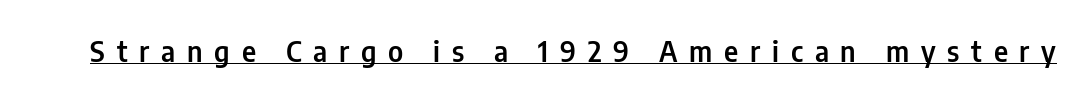
Q: Is the text italic (slanted)? A: No, it is upright.
Q: Is the typeface a serif or a sans-serif typeface? A: Sans-serif.
Q: Is the text underlined? A: Yes.
Q: Is the spacing between letters normal or unusually wide? A: Unusually wide.
Q: Width (condensed, normal, or wide)? A: Condensed.
Q: Stroke contrast? A: Low.
Q: x-height? A: Medium.
Q: Monospaced? A: No.
